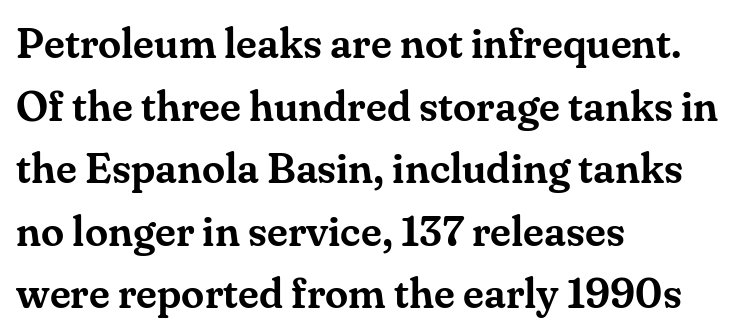
{"serif": "yes", "italic": "no", "width": "normal", "stroke_contrast": "medium", "x_height": "small", "monospaced": "no", "underline": "no", "align": "left", "line_spacing": "normal", "line_spacing_ratio": 1.49, "letter_spacing": "normal", "letter_spacing_em": 0.0, "glyph_px": 42}
